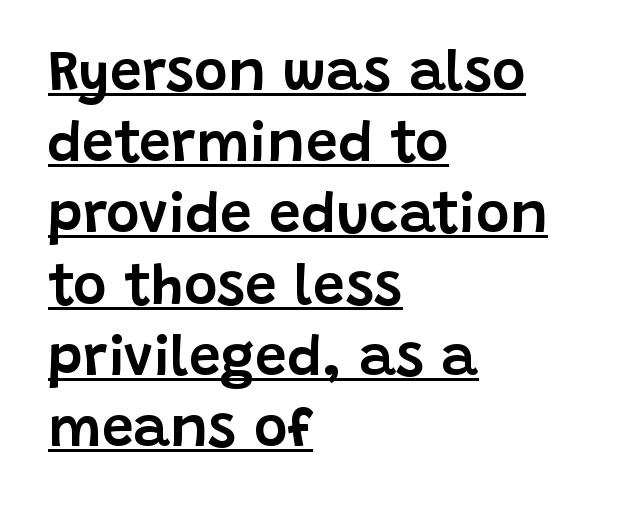
The type sits square on the baseline with zero lean. Baseline-to-baseline distance is the conventional proportion of letter height. Tracking value appears to be zero — textbook default spacing. The lettering is marked with a stroke running underneath it.
